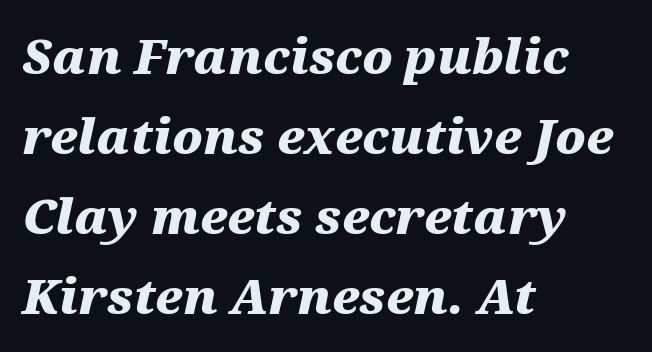
Q: Is the text bold? A: Yes.
Q: Is the text italic (slanted)? A: Yes, it leans right by about 12 degrees.
Q: Is the text underlined? A: No.
Q: How is the paragraph aligned? A: Left-aligned.
Q: Is the spacing between letters normal or unusually wide? A: Normal.
Q: Is the spacing between lines tight, normal or loose? A: Normal.
Q: Width (condensed, normal, or wide)? A: Wide.
Q: Stroke contrast? A: Medium.
Q: x-height? A: Medium.
Q: Monospaced? A: No.
